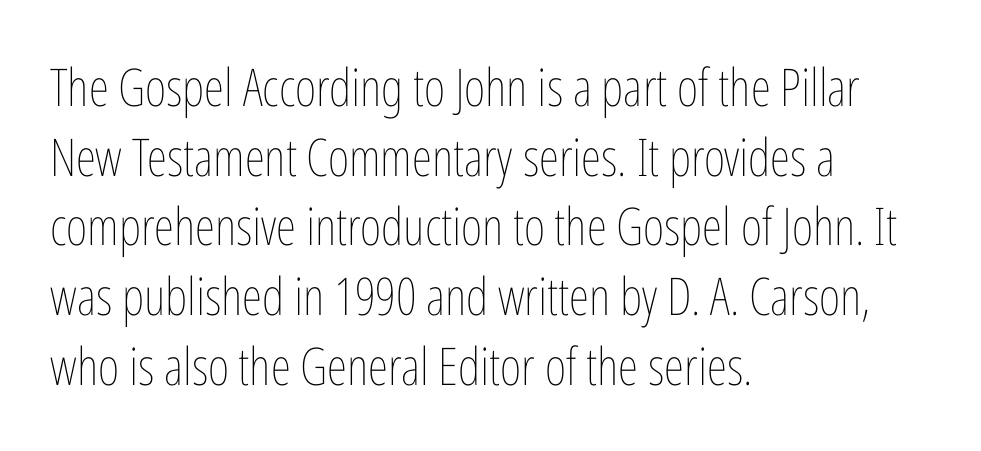
Q: Is the text bold? A: No.
Q: Is the text italic (slanted)? A: No, it is upright.
Q: Is the text underlined? A: No.
Q: How is the paragraph aligned? A: Left-aligned.
Q: Is the spacing between letters normal or unusually wide? A: Normal.
Q: Is the spacing between lines tight, normal or loose? A: Normal.
Q: Width (condensed, normal, or wide)? A: Condensed.
Q: Stroke contrast? A: Low.
Q: x-height? A: Medium.
Q: Monospaced? A: No.
